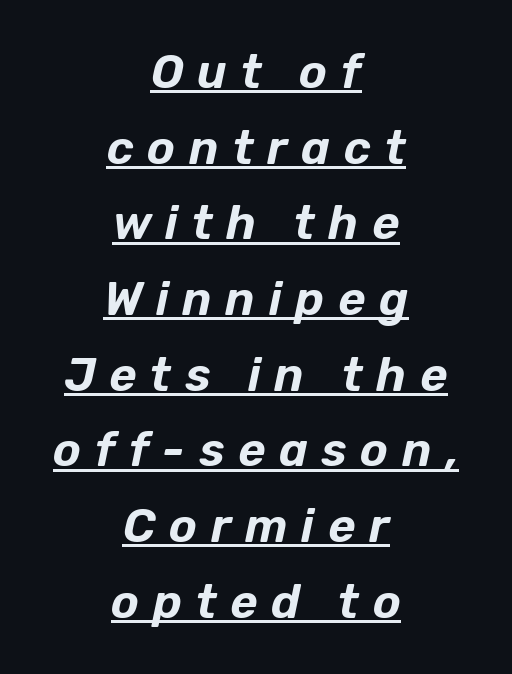
Characters are canted at an angle relative to the baseline's perpendicular. Does the copy run flush right? No — it is centered line by line. Character widths vary here, with narrow letters taking less room than wide ones. Characters follow at a spacing far wider than the type designer built in. Summary of vertical rhythm: regular, with standard interline spacing. You can see a thin bar hugging the bottom of the glyphs.
